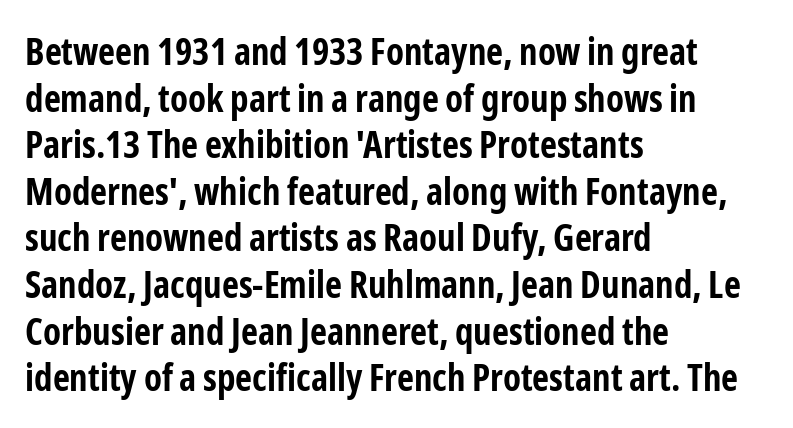
Q: Is the text bold? A: Yes.
Q: Is the text italic (slanted)? A: No, it is upright.
Q: Is the typeface a serif or a sans-serif typeface? A: Sans-serif.
Q: Is the text underlined? A: No.
Q: How is the paragraph aligned? A: Left-aligned.
Q: Is the spacing between letters normal or unusually wide? A: Normal.
Q: Is the spacing between lines tight, normal or loose? A: Normal.
Q: Width (condensed, normal, or wide)? A: Condensed.
Q: Stroke contrast? A: Low.
Q: x-height? A: Medium.
Q: Monospaced? A: No.
